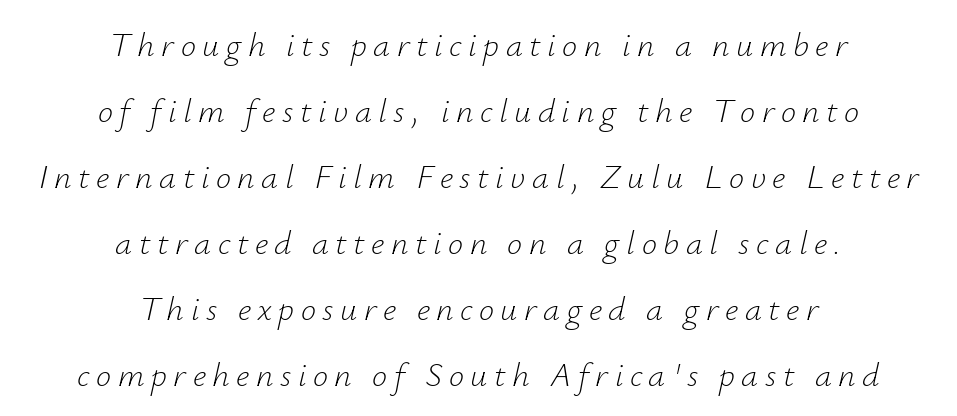
Q: Is the text bold? A: No.
Q: Is the text italic (slanted)? A: Yes, it leans right by about 12 degrees.
Q: Is the text underlined? A: No.
Q: How is the paragraph aligned? A: Centered.
Q: Is the spacing between lines tight, normal or loose? A: Loose.
Q: Width (condensed, normal, or wide)? A: Normal.
Q: Stroke contrast? A: Low.
Q: x-height? A: Small.
Q: Monospaced? A: No.
